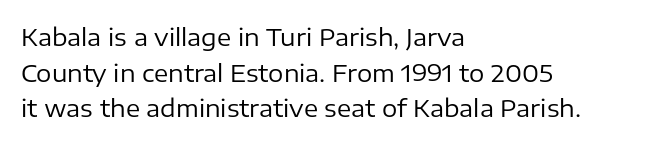
{"italic": "no", "bold": "no", "underline": "no", "align": "left", "line_spacing": "normal", "line_spacing_ratio": 1.48, "letter_spacing": "normal", "letter_spacing_em": 0.0, "glyph_px": 24}
